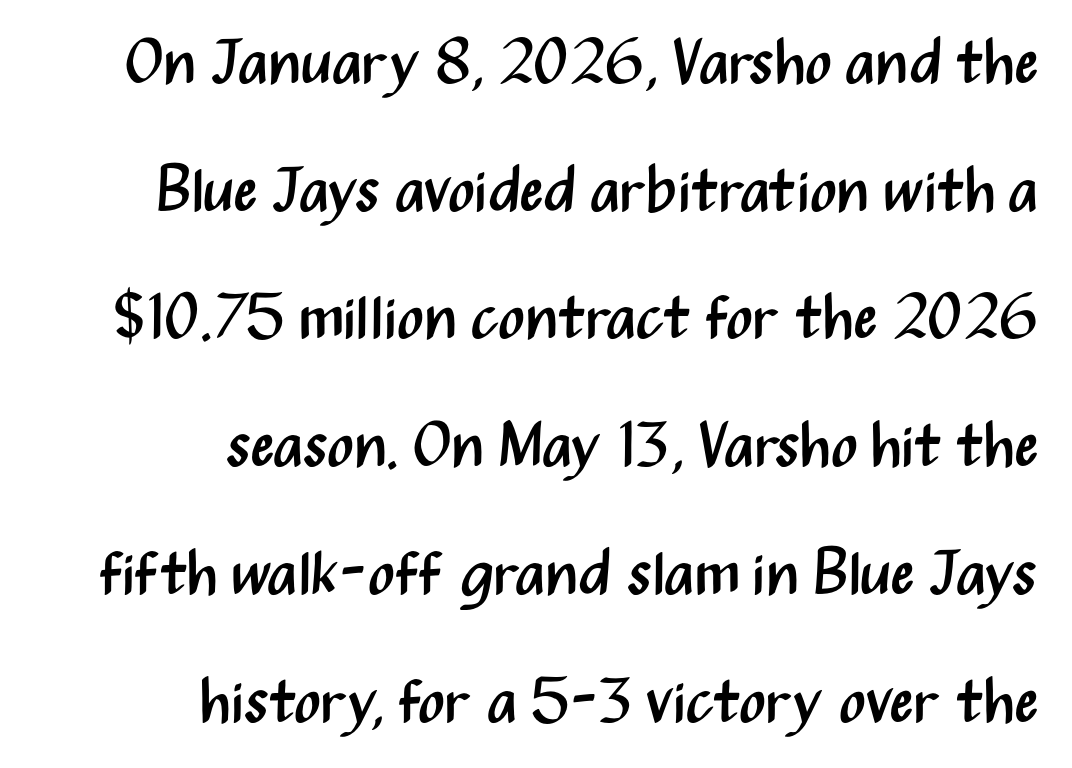
{"serif": "no", "italic": "no", "bold": "no", "weight": "regular", "width": "condensed", "stroke_contrast": "medium", "x_height": "medium", "monospaced": "no", "underline": "no", "align": "right", "line_spacing": "loose", "line_spacing_ratio": 2.06, "letter_spacing": "normal", "letter_spacing_em": 0.0, "glyph_px": 62}
